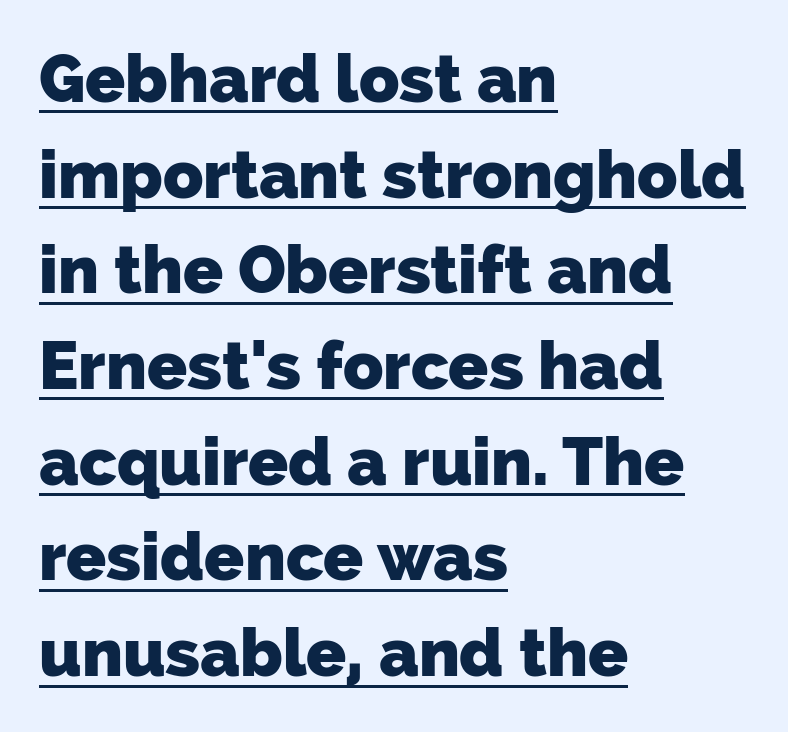
The image shows 66 px heavy sans-serif type; set left-aligned, normal line spacing (1.45x), normal letter spacing, underlined; low stroke contrast and a medium x-height.
